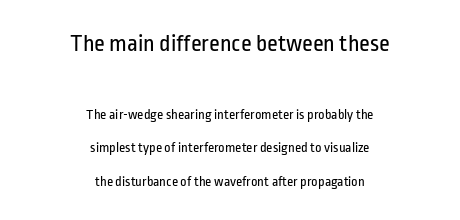
Posture: vertical. The compositor balanced each line on the midline. Spacing between characters is what you'd get straight out of the box. The space beneath each line is pristine and unruled. Regarding leading, the lines here are spaced well apart. The typesetting does not lean heavy: it is not bold.
